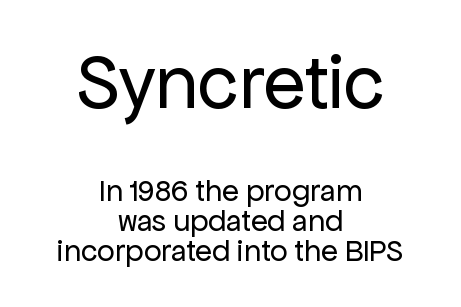
{"serif": "no", "italic": "no", "bold": "no", "weight": "regular", "width": "normal", "stroke_contrast": "low", "x_height": "medium", "monospaced": "no", "underline": "no", "align": "center", "line_spacing": "tight", "line_spacing_ratio": 0.97, "letter_spacing": "normal", "letter_spacing_em": 0.0, "larger_block": "first", "size_ratio": 2.48, "glyph_px": 77}
